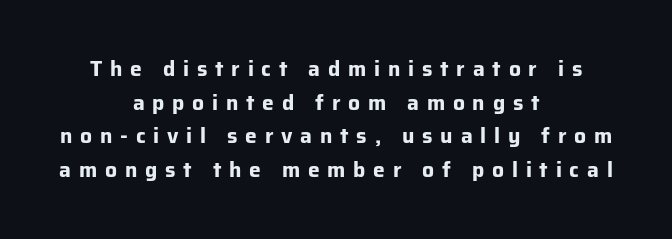
The image shows 21 px bold type, upright; set centered, normal line spacing (1.6x), unusually wide letter spacing (+0.37 em), not underlined.
